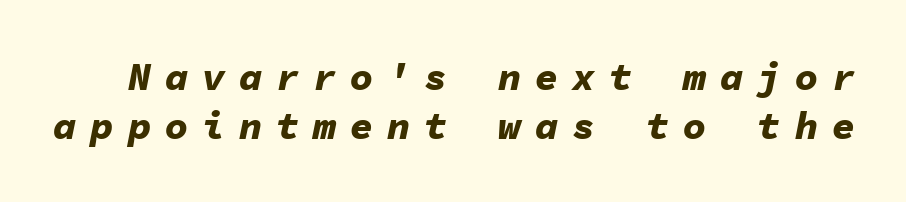
The image shows 39 px bold type, italic (leaning right), monospaced; set normal line spacing (1.26x), unusually wide letter spacing (+0.35 em), not underlined; low stroke contrast and a medium x-height.
